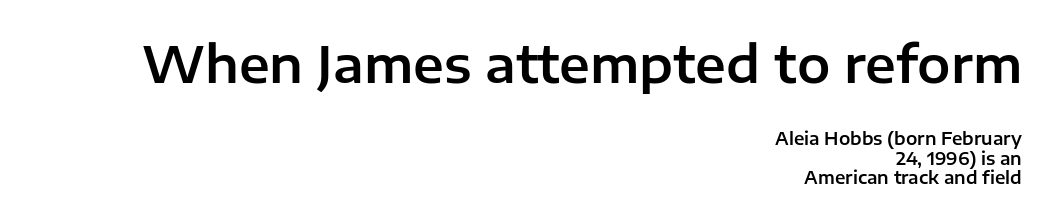
{"serif": "no", "italic": "no", "width": "normal", "stroke_contrast": "low", "x_height": "medium", "monospaced": "no", "underline": "no", "align": "right", "line_spacing": "tight", "line_spacing_ratio": 1.13, "letter_spacing": "normal", "letter_spacing_em": 0.0, "larger_block": "first", "size_ratio": 2.94, "glyph_px": 50}
